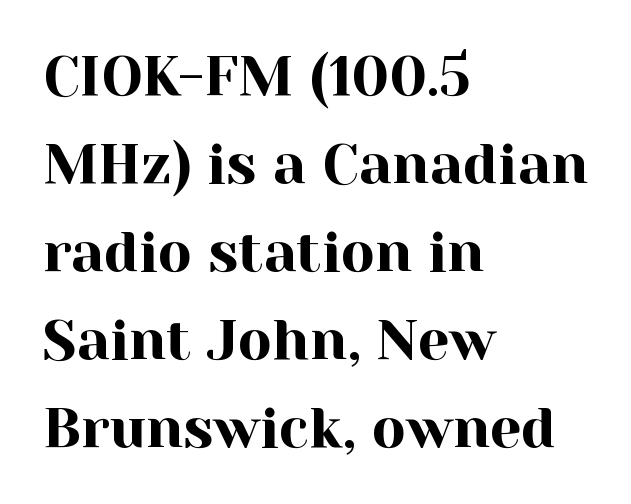
The paragraph has a hard left edge and a soft right edge. Words appear dense and cohesive because spacing is normal. This rendering employs a face with finishing strokes, i.e., a serif. The space directly below the letters is spotless.
